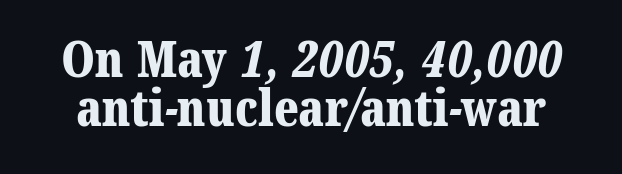
The image shows 50 px bold serif type; set tight line spacing (0.98x), normal letter spacing, not underlined; medium stroke contrast and a medium x-height.
